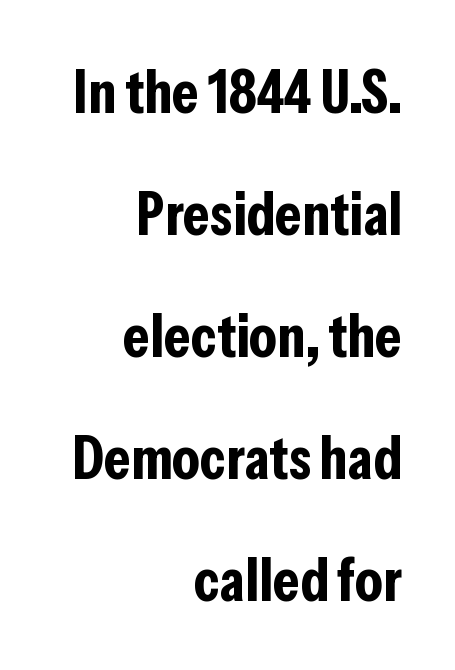
Words appear dense and cohesive because spacing is normal. Every row of glyphs terminates at an identical x-position on the right. Each letter keeps its own natural width here, so spacing adapts to shape. Its strokes are broad and dark, the hallmark of bold type. Has an underline been added? It has not.
